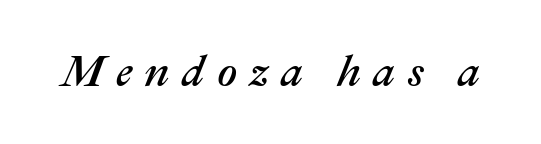
Slanted lettering throughout. Someone cranked the tracking dial way up on this one. The space beneath each line is pristine and unruled. The face used here is proportionally spaced, like ordinary book or web type.
